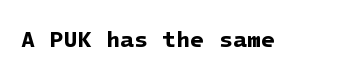
Compared with typical body copy, the letter spacing here is the same. A bare baseline throughout the passage. Chunky letters — that's bold for sure.
